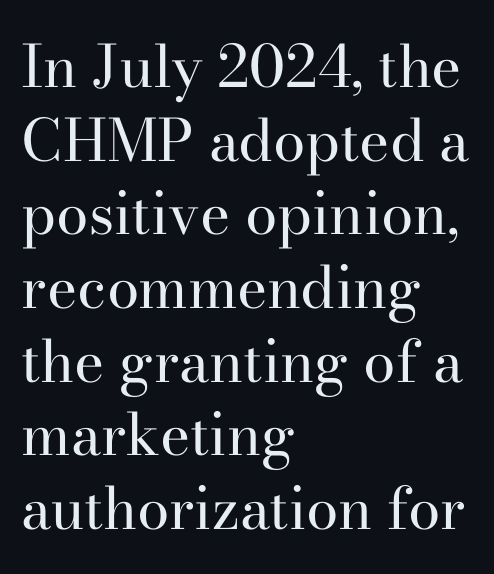
The image shows 58 px regular-weight serif type, upright; set left-aligned, normal line spacing (1.27x), normal letter spacing, not underlined; high stroke contrast and a small x-height.
